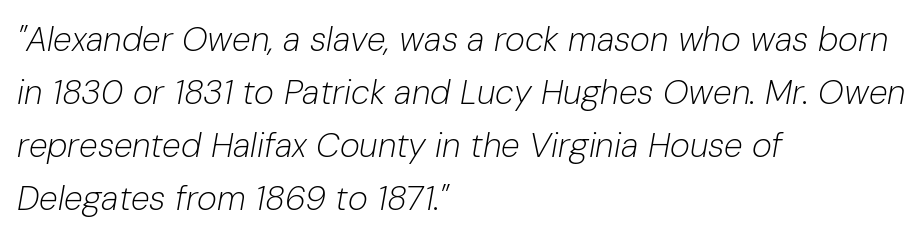
Q: Is the text bold? A: No.
Q: Is the text italic (slanted)? A: Yes, it leans right by about 10 degrees.
Q: Is the text underlined? A: No.
Q: How is the paragraph aligned? A: Left-aligned.
Q: Is the spacing between letters normal or unusually wide? A: Normal.
Q: Is the spacing between lines tight, normal or loose? A: Normal.
Q: Width (condensed, normal, or wide)? A: Normal.
Q: Stroke contrast? A: Low.
Q: x-height? A: Medium.
Q: Monospaced? A: No.
